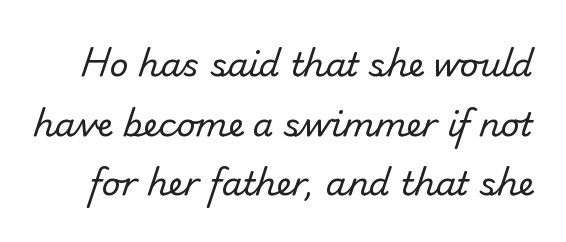
Q: Is the text bold? A: No.
Q: Is the typeface a serif or a sans-serif typeface? A: Sans-serif.
Q: Is the text underlined? A: No.
Q: Is the spacing between letters normal or unusually wide? A: Normal.
Q: Width (condensed, normal, or wide)? A: Normal.
Q: Stroke contrast? A: Low.
Q: x-height? A: Small.
Q: Monospaced? A: No.
